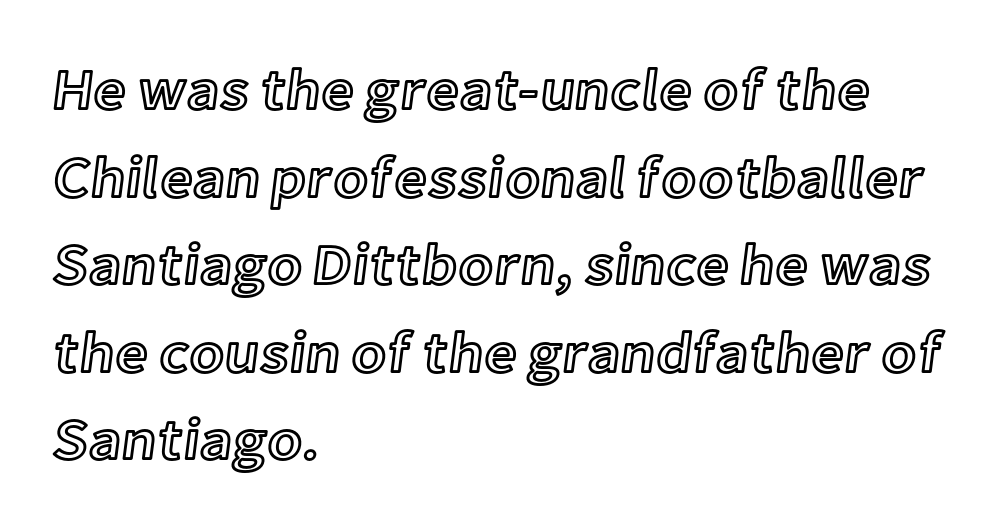
{"width": "normal", "x_height": "medium", "monospaced": "no", "underline": "no", "align": "left", "line_spacing": "normal", "line_spacing_ratio": 1.51, "letter_spacing": "normal", "letter_spacing_em": 0.0, "glyph_px": 58}
